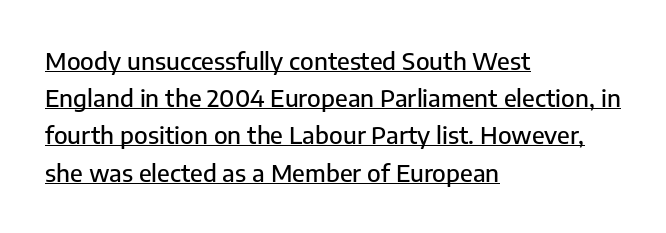
Q: Is the text italic (slanted)? A: No, it is upright.
Q: Is the text underlined? A: Yes.
Q: How is the paragraph aligned? A: Left-aligned.
Q: Is the spacing between letters normal or unusually wide? A: Normal.
Q: Is the spacing between lines tight, normal or loose? A: Normal.
